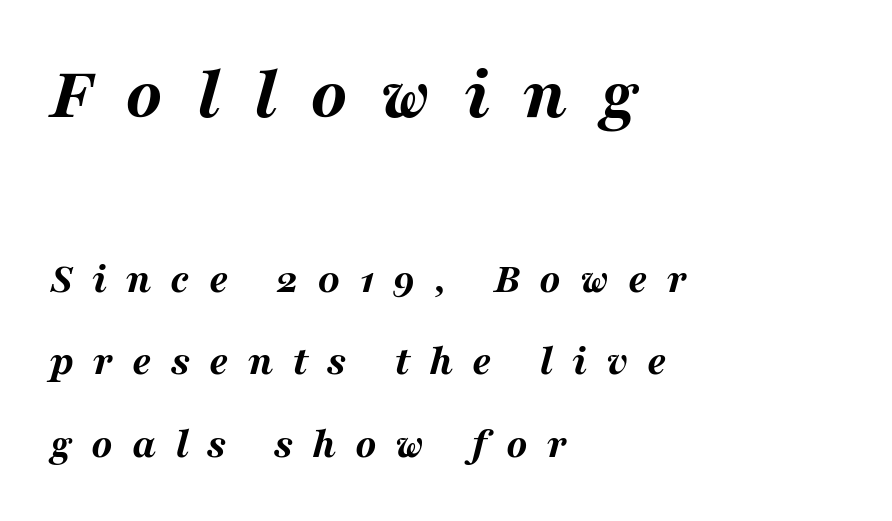
Q: Is the text bold? A: Yes.
Q: Is the text italic (slanted)? A: Yes, it leans right by about 16 degrees.
Q: Is the text underlined? A: No.
Q: How is the paragraph aligned? A: Left-aligned.
Q: Is the spacing between letters normal or unusually wide? A: Unusually wide.
Q: Is the spacing between lines tight, normal or loose? A: Loose.
Q: Which block of text is set in a larger size, the first (top) or the second (bottom)? A: The first (top) one.
Q: Width (condensed, normal, or wide)? A: Wide.
Q: Stroke contrast? A: Medium.
Q: x-height? A: Medium.
Q: Monospaced? A: No.
